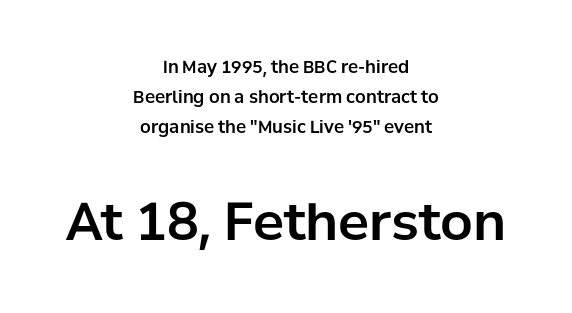
No extra tracking has been applied to these lines. No word sits above an underline. Character size in the trailing block exceeds that of the leading block. The text was rendered using a sans face with plain stroke endings. Centered paragraph, ragged on both sides. Spacing verdict: proportional, widths tailored to each character.
